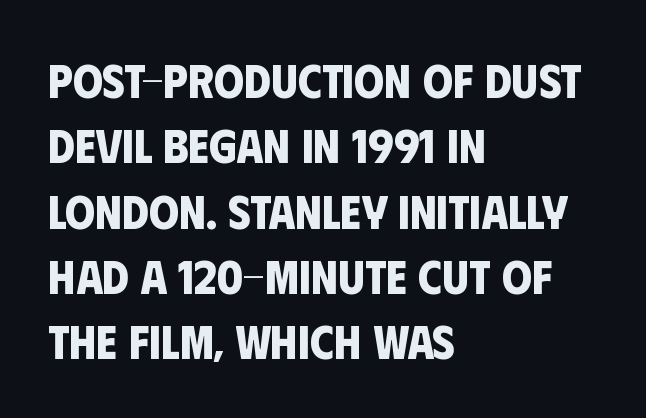
Each letter keeps its own natural width here, so spacing adapts to shape. The typesetter chose a ragged-right arrangement here. Default kerning and tracking; the words read as compact shapes. The passage shown is typeset with a sans-serif family.
